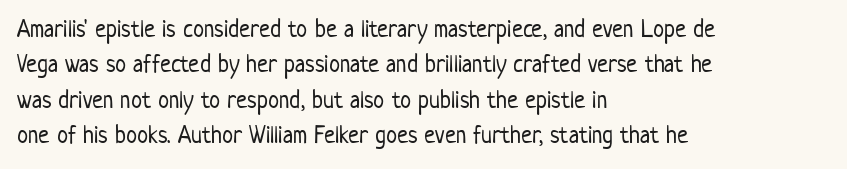
Plain, unruled lines of type. Is the type heavy? It reads as light-to-regular instead. Interline gaps are of average width in this sample. In terms of posture, this sample is upright. These lines are set flush left with a ragged right edge. Nothing unusual about the tracking: characters are spaced as the font intends.
